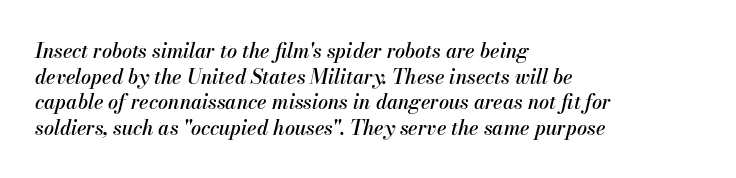
Q: Is the text italic (slanted)? A: Yes, it leans right by about 13 degrees.
Q: Is the text underlined? A: No.
Q: How is the paragraph aligned? A: Left-aligned.
Q: Is the spacing between letters normal or unusually wide? A: Normal.
Q: Is the spacing between lines tight, normal or loose? A: Normal.
